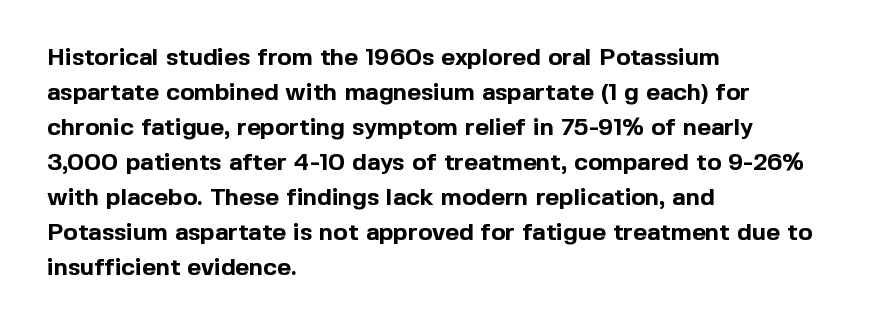
The image shows 24 px bold type, upright; set left-aligned, normal line spacing (1.46x), normal letter spacing, not underlined.
